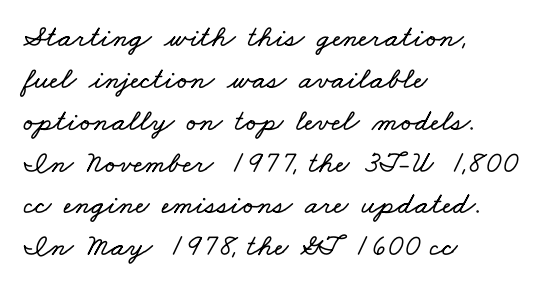
Q: Is the text underlined? A: No.
Q: How is the paragraph aligned? A: Left-aligned.
Q: Is the spacing between letters normal or unusually wide? A: Normal.
Q: Is the spacing between lines tight, normal or loose? A: Normal.
Q: Width (condensed, normal, or wide)? A: Wide.
Q: Stroke contrast? A: Low.
Q: x-height? A: Small.
Q: Monospaced? A: No.
